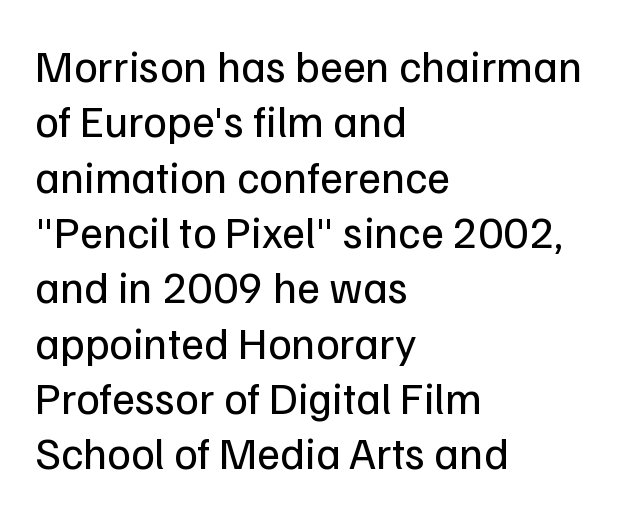
{"serif": "no", "italic": "no", "bold": "no", "weight": "regular", "width": "normal", "stroke_contrast": "low", "x_height": "medium", "monospaced": "no", "underline": "no", "align": "left", "line_spacing_ratio": 1.23, "letter_spacing": "normal", "letter_spacing_em": 0.0, "glyph_px": 45}
